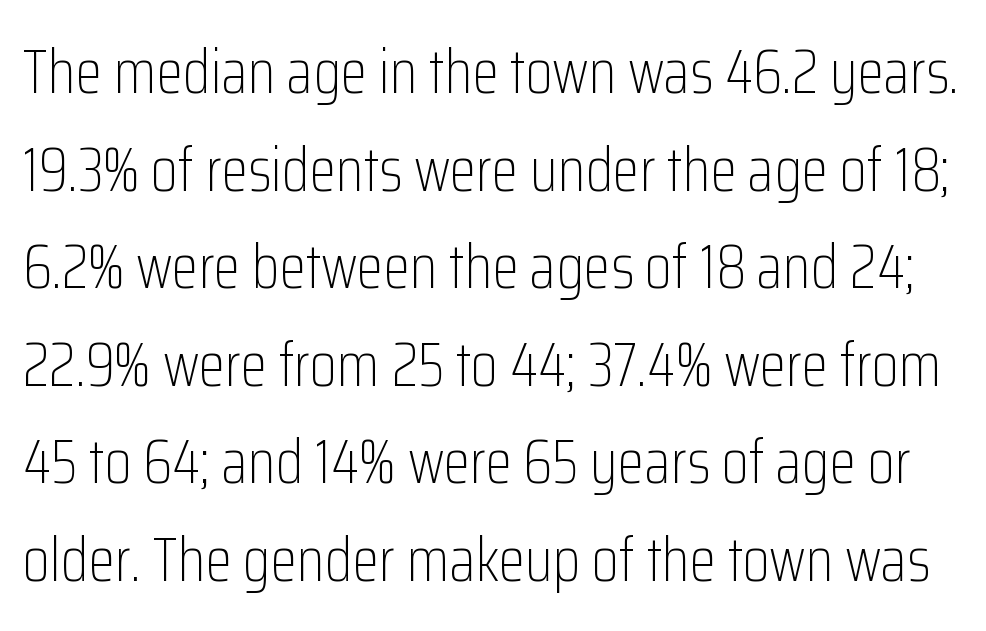
Q: Is the text bold? A: No.
Q: Is the text italic (slanted)? A: No, it is upright.
Q: Is the typeface a serif or a sans-serif typeface? A: Sans-serif.
Q: Is the text underlined? A: No.
Q: Is the spacing between letters normal or unusually wide? A: Normal.
Q: Is the spacing between lines tight, normal or loose? A: Normal.
Q: Width (condensed, normal, or wide)? A: Condensed.
Q: Stroke contrast? A: Low.
Q: x-height? A: Medium.
Q: Monospaced? A: No.
